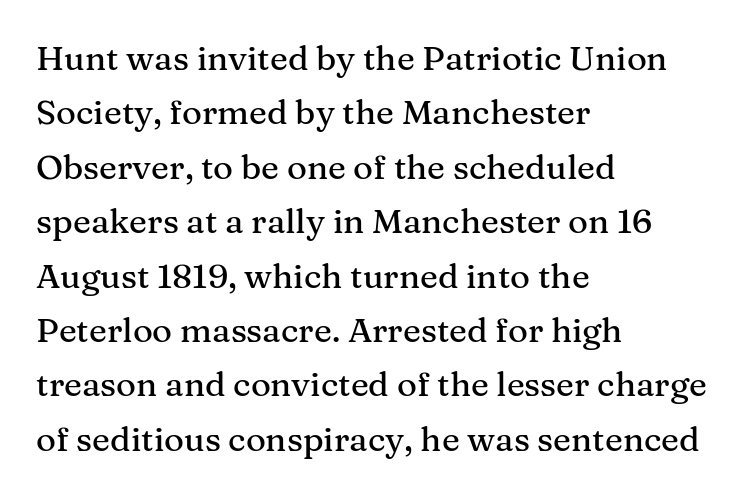
Q: Is the text italic (slanted)? A: No, it is upright.
Q: Is the typeface a serif or a sans-serif typeface? A: Serif.
Q: Is the text underlined? A: No.
Q: How is the paragraph aligned? A: Left-aligned.
Q: Is the spacing between letters normal or unusually wide? A: Normal.
Q: Is the spacing between lines tight, normal or loose? A: Normal.
Q: Width (condensed, normal, or wide)? A: Normal.
Q: Stroke contrast? A: Medium.
Q: x-height? A: Medium.
Q: Monospaced? A: No.
